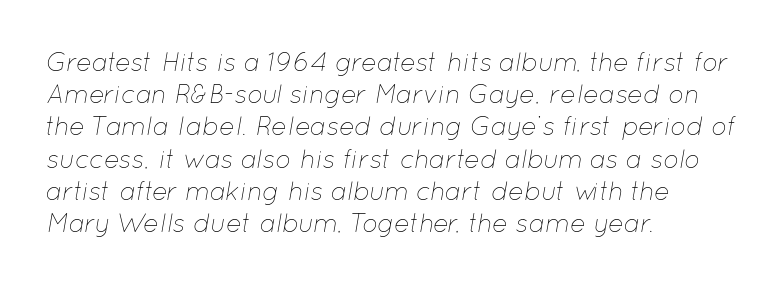
Q: Is the text bold? A: No.
Q: Is the text italic (slanted)? A: Yes, it leans right by about 12 degrees.
Q: Is the text underlined? A: No.
Q: How is the paragraph aligned? A: Left-aligned.
Q: Is the spacing between letters normal or unusually wide? A: Normal.
